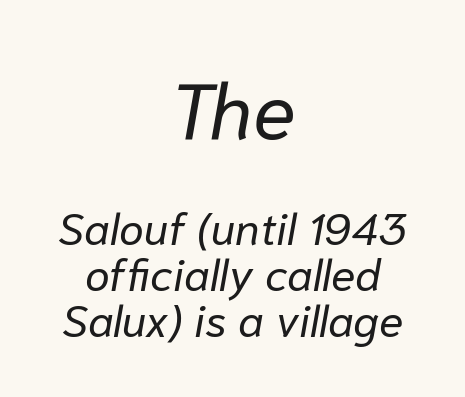
{"italic": "yes", "lean": "right", "slant_degrees": 10, "bold": "no", "weight": "regular", "width": "normal", "stroke_contrast": "low", "x_height": "medium", "monospaced": "no", "underline": "no", "align": "center", "line_spacing": "tight", "line_spacing_ratio": 1.02, "letter_spacing": "normal", "letter_spacing_em": 0.0, "larger_block": "first", "size_ratio": 1.76, "glyph_px": 79}
